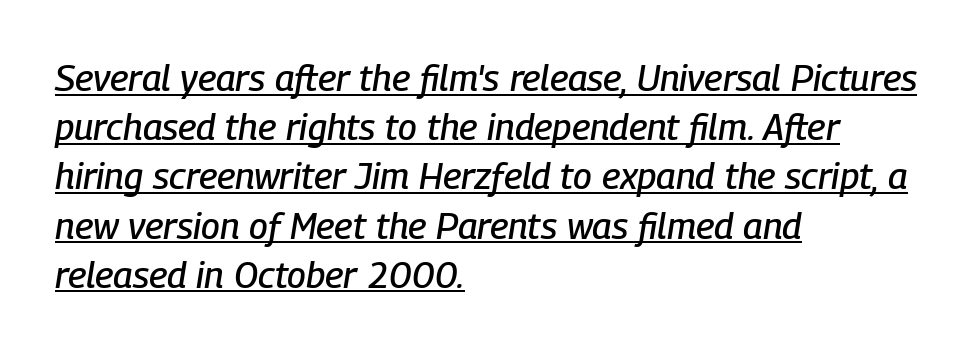
The image shows 37 px condensed type, italic (leaning right); set left-aligned, normal line spacing (1.33x), normal letter spacing, underlined; low stroke contrast and a medium x-height.
